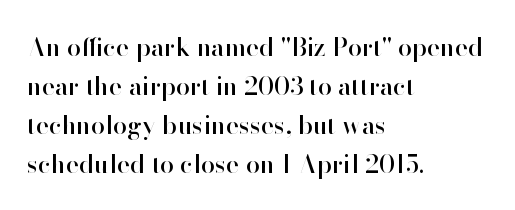
The image shows 25 px text type, upright; set left-aligned, normal line spacing (1.56x), normal letter spacing, not underlined.
